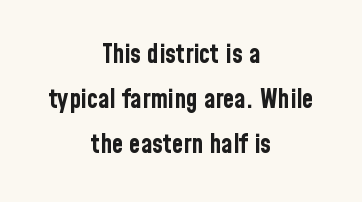
{"italic": "no", "bold": "yes", "underline": "no", "align": "center", "line_spacing_ratio": 1.74, "letter_spacing": "normal", "letter_spacing_em": 0.0, "glyph_px": 26}
